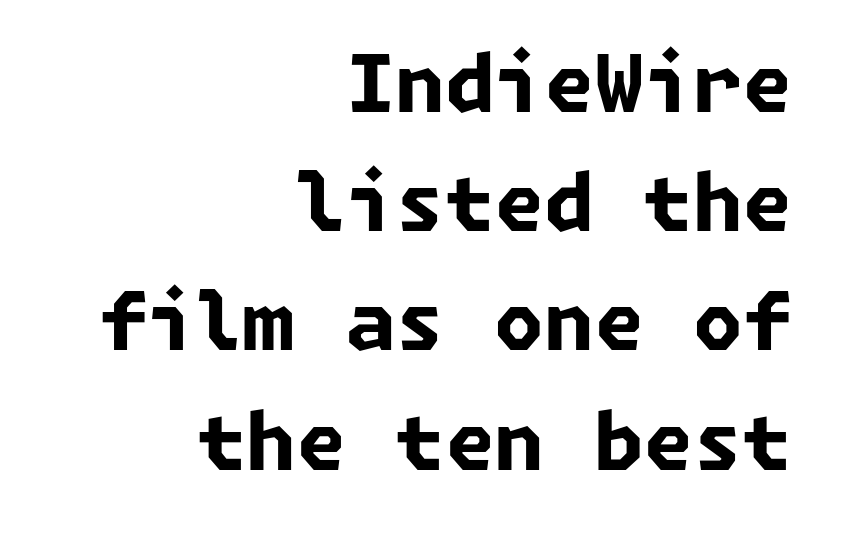
Q: Is the text bold? A: Yes.
Q: Is the typeface a serif or a sans-serif typeface? A: Sans-serif.
Q: Is the text underlined? A: No.
Q: How is the paragraph aligned? A: Right-aligned.
Q: Is the spacing between letters normal or unusually wide? A: Normal.
Q: Is the spacing between lines tight, normal or loose? A: Normal.
Q: Width (condensed, normal, or wide)? A: Normal.
Q: Stroke contrast? A: Low.
Q: x-height? A: Medium.
